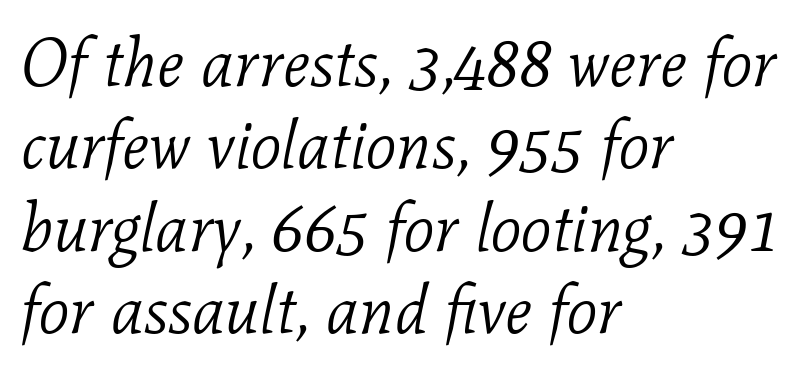
Alignment: flush left. Little horizontal feet cap the strokes, marking this as serif type. The tracking reads as untouched default to a designer's eye. The words here are not underlined. The passage shown is not bold in any degree.
